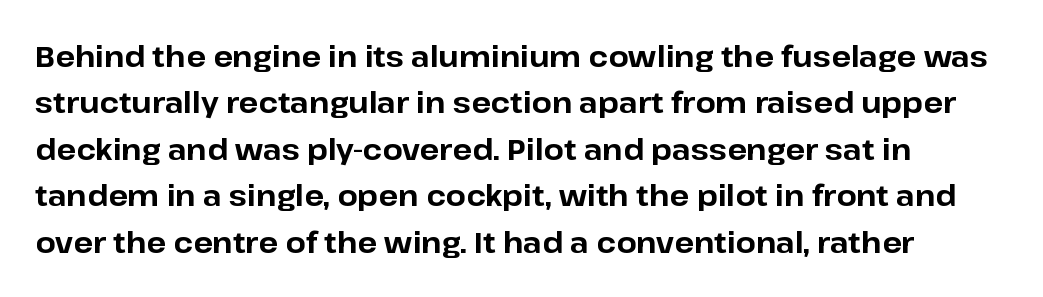
The image shows 29 px bold sans-serif type, upright; set normal line spacing (1.6x), normal letter spacing, not underlined; low stroke contrast and a medium x-height.
